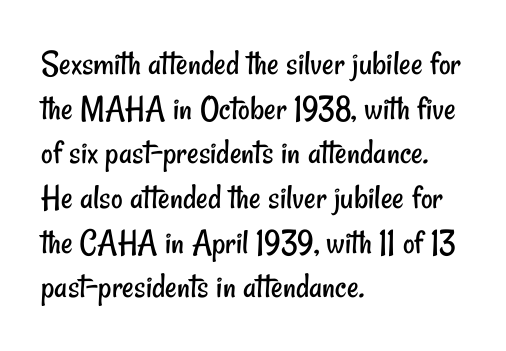
The weight tops out at a normal text grade. The rendering uses natural spacing where letterforms have individual widths. The paragraph has a hard left edge and a soft right edge. You could call the tracking neutral — neither tight nor loose. Nobody drew a line under any word here. Look at the bottom of the vertical strokes: they stop flat, with no serifs.
